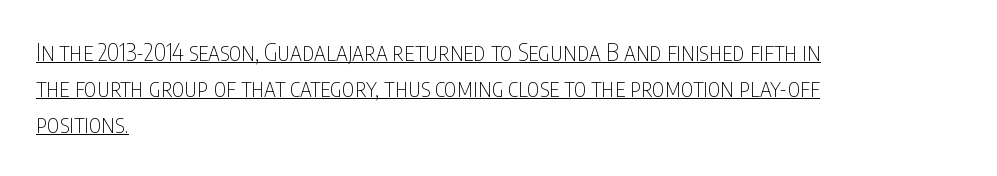
The image shows 24 px text type, upright; set left-aligned, normal line spacing (1.51x), normal letter spacing, underlined.
